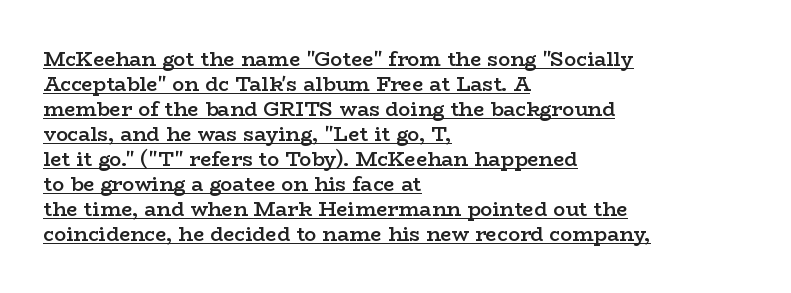
Typesetter's note: demi weight, one step under bold. A roman cut, with each character standing at attention. The compositor pushed each line to the left boundary. The glyphs are accompanied by a horizontal stroke just below them. The type is set solid horizontally, with unmodified tracking.
